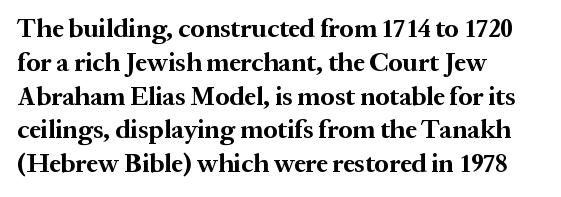
{"italic": "no", "bold": "yes", "underline": "no", "align": "left", "line_spacing": "normal", "line_spacing_ratio": 1.3, "letter_spacing": "normal", "letter_spacing_em": 0.0, "glyph_px": 26}
